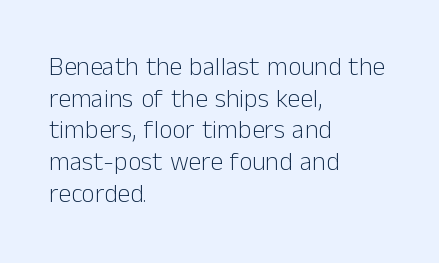
Q: Is the text bold? A: No.
Q: Is the text italic (slanted)? A: No, it is upright.
Q: Is the text underlined? A: No.
Q: How is the paragraph aligned? A: Left-aligned.
Q: Is the spacing between letters normal or unusually wide? A: Normal.
